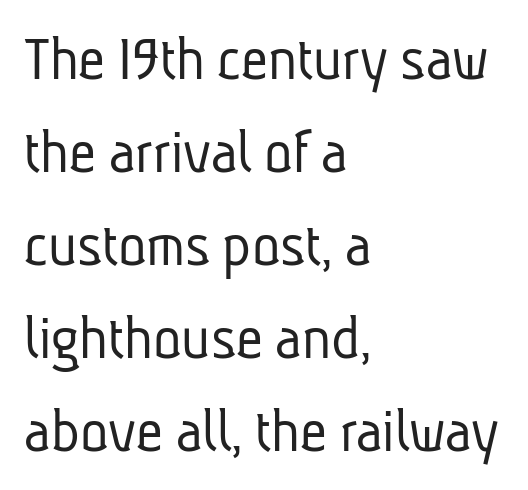
The image shows 66 px light, condensed sans-serif type; set left-aligned, normal line spacing (1.41x), normal letter spacing, not underlined; low stroke contrast and a medium x-height.
